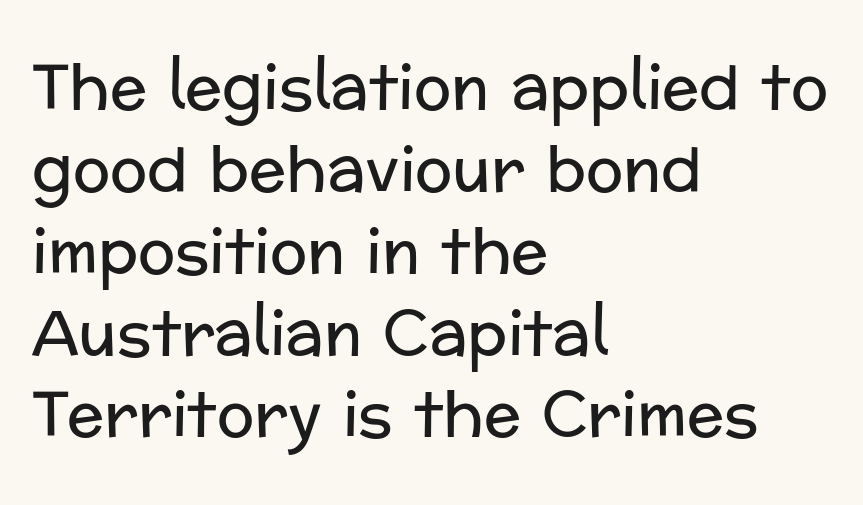
The image shows 62 px regular-weight sans-serif type, upright; set left-aligned, normal line spacing (1.32x), normal letter spacing, not underlined; low stroke contrast and a medium x-height.
